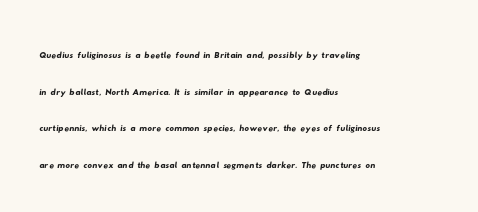
The image shows 23 px text type; set left-aligned, normal line spacing (1.59x), normal letter spacing, not underlined.
